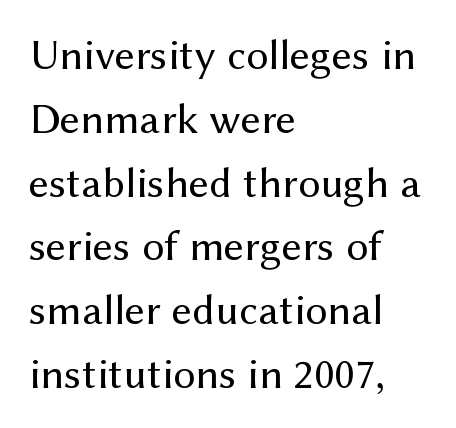
{"serif": "no", "italic": "no", "bold": "no", "weight": "regular", "width": "normal", "stroke_contrast": "medium", "x_height": "medium", "monospaced": "no", "underline": "no", "align": "left", "line_spacing": "normal", "line_spacing_ratio": 1.45, "letter_spacing": "normal", "letter_spacing_em": 0.0, "glyph_px": 44}
